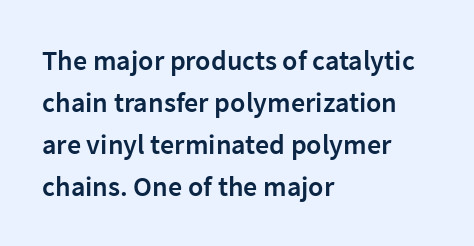
{"serif": "no", "italic": "no", "bold": "semi", "weight": "semibold", "width": "normal", "stroke_contrast": "low", "x_height": "medium", "monospaced": "no", "underline": "no", "align": "left", "line_spacing": "normal", "line_spacing_ratio": 1.5, "letter_spacing": "normal", "letter_spacing_em": 0.0, "glyph_px": 28}
